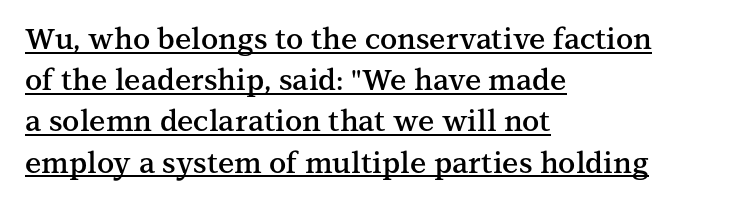
Q: Is the text bold? A: Semi-bold.
Q: Is the text italic (slanted)? A: No, it is upright.
Q: Is the typeface a serif or a sans-serif typeface? A: Serif.
Q: Is the text underlined? A: Yes.
Q: How is the paragraph aligned? A: Left-aligned.
Q: Is the spacing between letters normal or unusually wide? A: Normal.
Q: Is the spacing between lines tight, normal or loose? A: Normal.
Q: Width (condensed, normal, or wide)? A: Normal.
Q: Stroke contrast? A: Medium.
Q: x-height? A: Medium.
Q: Monospaced? A: No.
